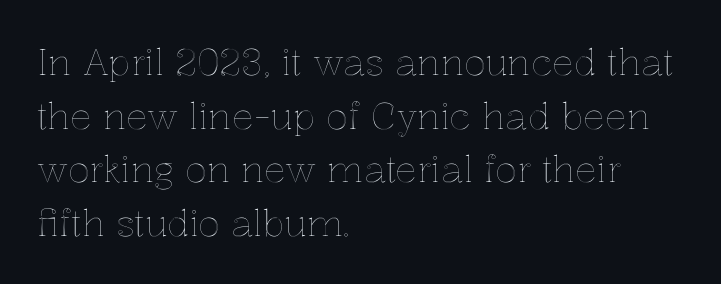
{"italic": "no", "width": "normal", "x_height": "medium", "monospaced": "no", "underline": "no", "align": "left", "line_spacing": "normal", "line_spacing_ratio": 1.49, "letter_spacing": "normal", "letter_spacing_em": 0.0, "glyph_px": 36}
